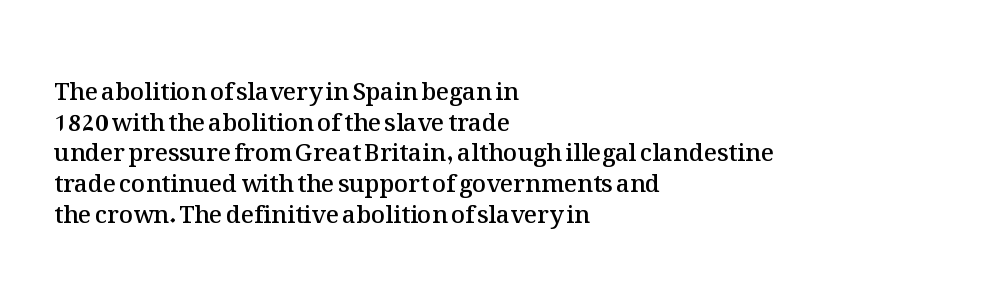
The image shows 24 px text type, upright; set left-aligned, normal line spacing (1.28x), normal letter spacing, not underlined.
